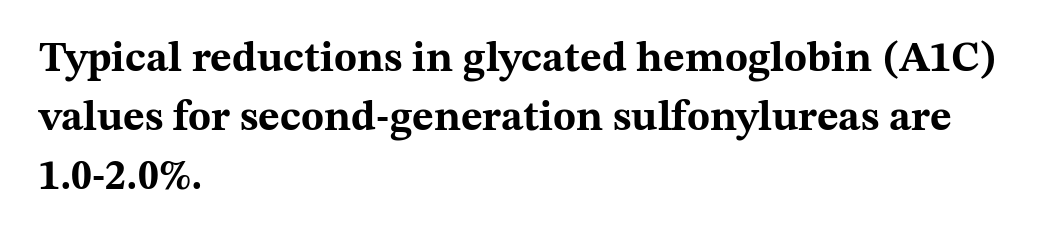
Type style note: has serifs. Does the weight exceed regular? Yes, all the way to bold. Underlining? Definitely not there. Proportional: the letters do not fall into vertical columns.
